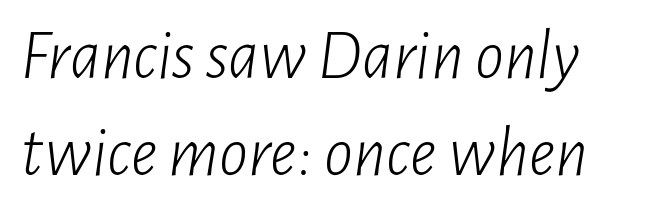
{"italic": "yes", "lean": "right", "slant_degrees": 7, "bold": "no", "weight": "light", "width": "condensed", "stroke_contrast": "low", "x_height": "medium", "monospaced": "no", "underline": "no", "align": "left", "line_spacing": "normal", "line_spacing_ratio": 1.35, "letter_spacing": "normal", "letter_spacing_em": 0.0, "glyph_px": 72}
